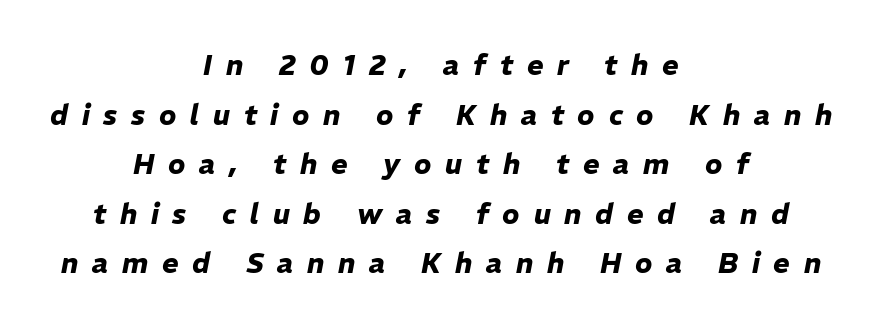
{"italic": "yes", "lean": "right", "slant_degrees": 11, "bold": "yes", "weight": "heavy", "width": "normal", "stroke_contrast": "low", "x_height": "medium", "monospaced": "no", "underline": "no", "align": "center", "line_spacing_ratio": 1.77, "letter_spacing": "wide", "letter_spacing_em": 0.49, "glyph_px": 28}
